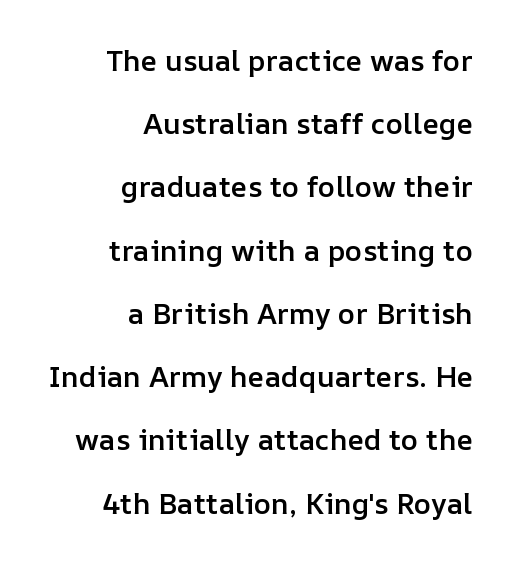
The image shows 29 px semibold type, upright; set right-aligned, loose line spacing (2.18x), normal letter spacing, not underlined; low stroke contrast and a medium x-height.
